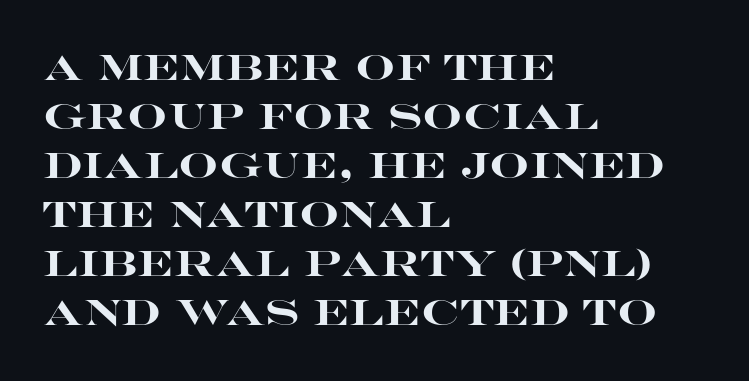
{"italic": "no", "bold": "yes", "weight": "heavy", "width": "wide", "stroke_contrast": "high", "x_height": "large", "monospaced": "no", "underline": "no", "align": "left", "line_spacing": "normal", "line_spacing_ratio": 1.4, "letter_spacing": "normal", "letter_spacing_em": 0.0, "glyph_px": 35}
